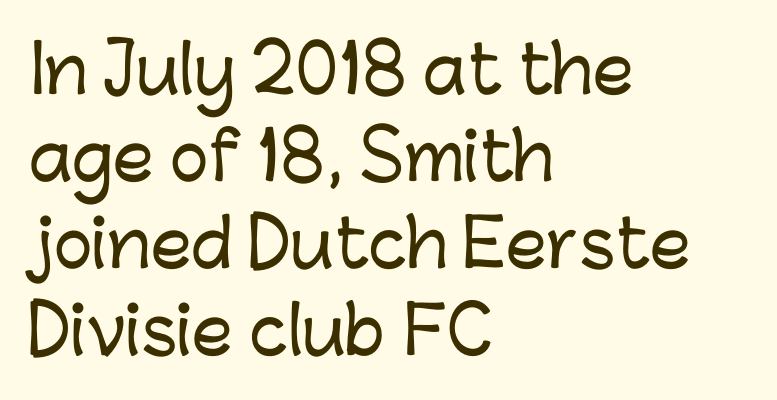
It's the straight-up-and-down kind of type. The text was rendered using a sans face with plain stroke endings. The ragged edge is on the right, which tells us the setting is flush left. Check the space under the baseline: it is left empty. Inter-character spacing is left at the font's built-in metrics.
